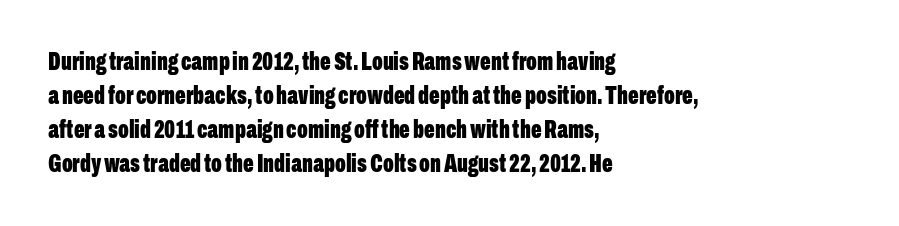
The image shows 25 px bold type, upright; set left-aligned, normal line spacing (1.36x), normal letter spacing, not underlined.
